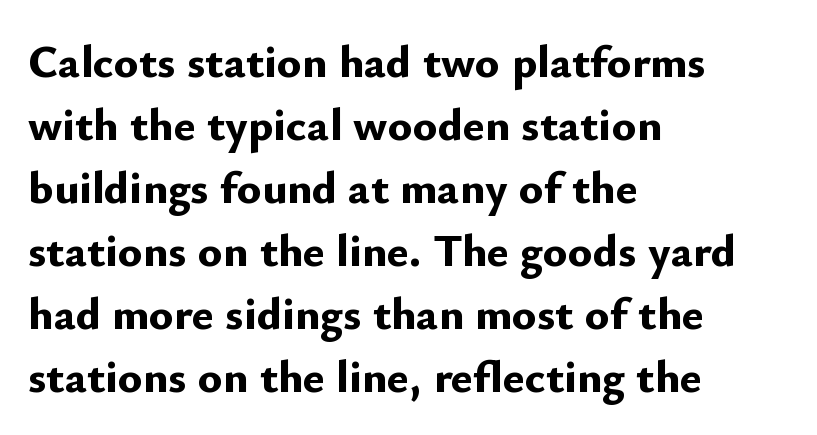
The image shows 46 px bold sans-serif type, upright; set left-aligned, normal line spacing (1.37x), normal letter spacing, not underlined; low stroke contrast and a small x-height.
